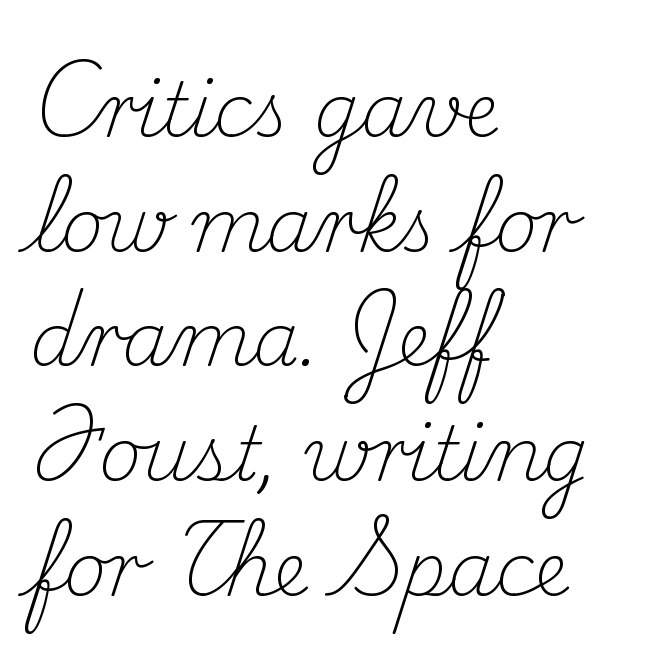
The type family on display is of the serif kind. What's the leading like? Ordinary, nothing unusual. Underline: absent.
